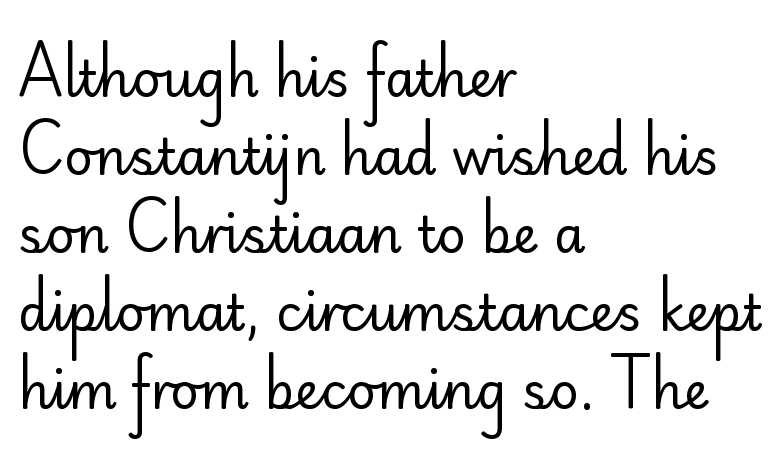
Only glyphs here, with clear space below each row. There is no visible air inserted between adjacent glyphs. Unbolded letterforms with no extra heft. Posture: upright roman. The rendering uses natural spacing where letterforms have individual widths.
